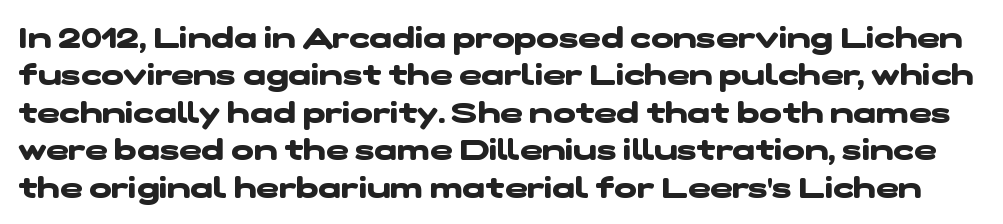
{"serif": "no", "bold": "yes", "weight": "heavy", "width": "wide", "stroke_contrast": "low", "x_height": "medium", "monospaced": "no", "underline": "no", "line_spacing": "normal", "line_spacing_ratio": 1.25, "letter_spacing": "normal", "letter_spacing_em": 0.0, "glyph_px": 30}
